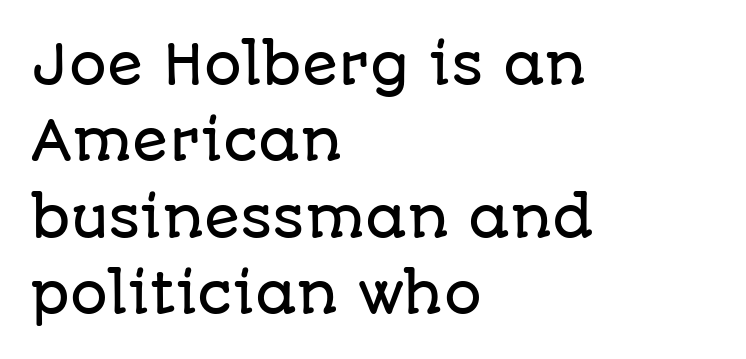
Check where the strokes stop: nothing finishes them off — pure sans. Glance below the letters and you will spot only blank space. Rendered with straight, roman letterforms. The passage is arranged the way most books set body copy — flush left.
